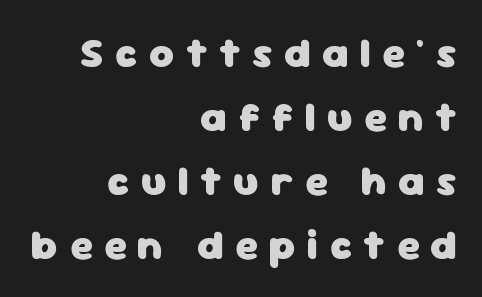
Q: Is the text bold? A: Yes.
Q: Is the text italic (slanted)? A: No, it is upright.
Q: Is the typeface a serif or a sans-serif typeface? A: Sans-serif.
Q: Is the text underlined? A: No.
Q: How is the paragraph aligned? A: Right-aligned.
Q: Is the spacing between letters normal or unusually wide? A: Unusually wide.
Q: Is the spacing between lines tight, normal or loose? A: Normal.
Q: Width (condensed, normal, or wide)? A: Normal.
Q: Stroke contrast? A: Low.
Q: x-height? A: Medium.
Q: Monospaced? A: No.
